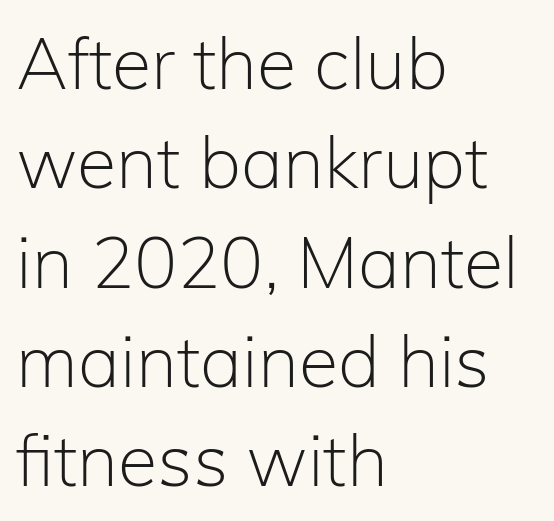
Q: Is the text bold? A: No.
Q: Is the text italic (slanted)? A: No, it is upright.
Q: Is the typeface a serif or a sans-serif typeface? A: Sans-serif.
Q: Is the text underlined? A: No.
Q: How is the paragraph aligned? A: Left-aligned.
Q: Is the spacing between letters normal or unusually wide? A: Normal.
Q: Is the spacing between lines tight, normal or loose? A: Normal.
Q: Width (condensed, normal, or wide)? A: Normal.
Q: Stroke contrast? A: Low.
Q: x-height? A: Medium.
Q: Monospaced? A: No.
